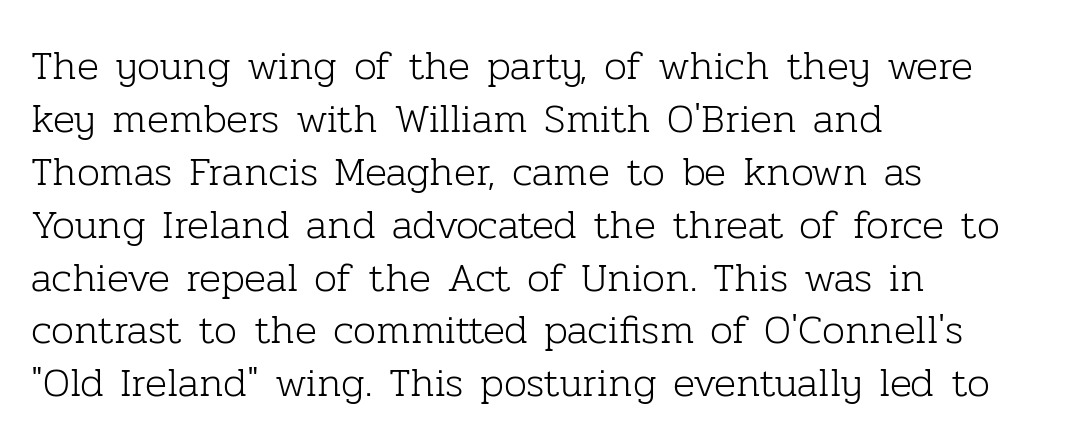
{"serif": "yes", "italic": "no", "bold": "no", "weight": "light", "width": "normal", "stroke_contrast": "low", "x_height": "medium", "monospaced": "no", "underline": "no", "align": "left", "line_spacing": "normal", "line_spacing_ratio": 1.29, "letter_spacing": "normal", "letter_spacing_em": 0.0, "glyph_px": 41}
